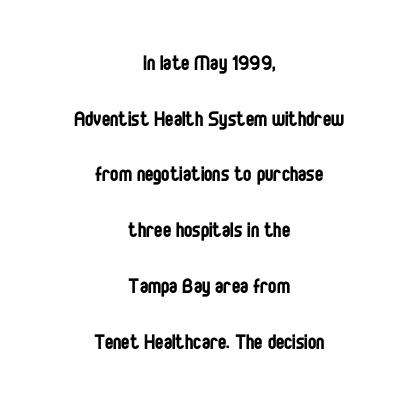
The image shows 25 px text type, upright; set centered, loose line spacing (2.23x), normal letter spacing, not underlined.
